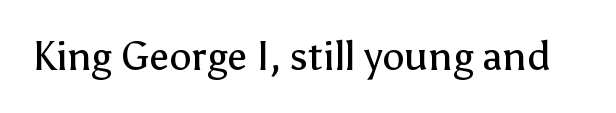
No italicization has been applied; the sample stays upright. The space directly below the letters is spotless. There is no visible air inserted between adjacent glyphs. Is this a heavy cut? Hardly; it is regular or lighter.
